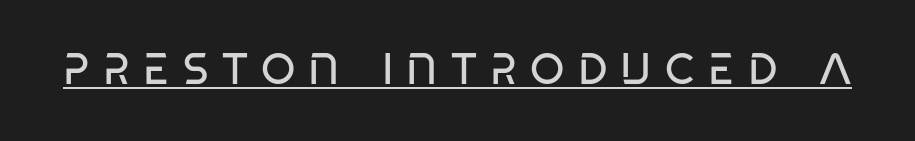
{"serif": "no", "italic": "no", "bold": "no", "weight": "regular", "width": "condensed", "stroke_contrast": "low", "x_height": "large", "monospaced": "no", "underline": "yes", "letter_spacing": "wide", "letter_spacing_em": 0.3, "glyph_px": 44}
